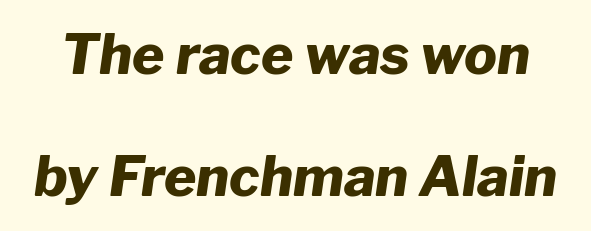
The characters look thick and weighty, a clear bold. The passage shown is not underscored anywhere. Leading: increased. Caption: standard tracking, unaltered.
